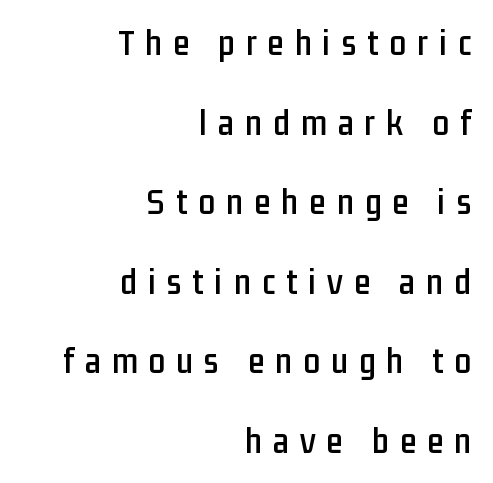
Q: Is the text italic (slanted)? A: No, it is upright.
Q: Is the typeface a serif or a sans-serif typeface? A: Sans-serif.
Q: Is the text underlined? A: No.
Q: How is the paragraph aligned? A: Right-aligned.
Q: Is the spacing between letters normal or unusually wide? A: Unusually wide.
Q: Is the spacing between lines tight, normal or loose? A: Loose.
Q: Width (condensed, normal, or wide)? A: Condensed.
Q: Stroke contrast? A: Low.
Q: x-height? A: Medium.
Q: Monospaced? A: No.
